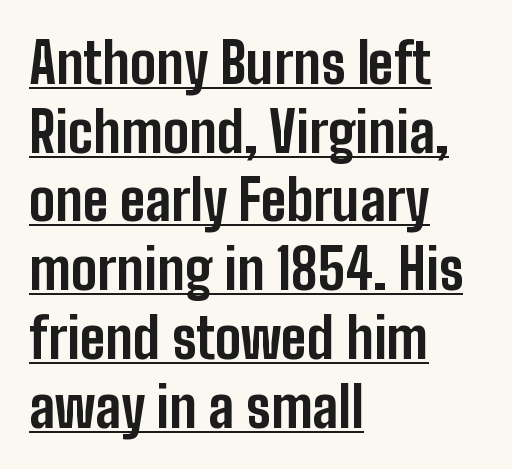
Q: Is the text bold? A: Yes.
Q: Is the text italic (slanted)? A: No, it is upright.
Q: Is the typeface a serif or a sans-serif typeface? A: Sans-serif.
Q: Is the text underlined? A: Yes.
Q: How is the paragraph aligned? A: Left-aligned.
Q: Is the spacing between letters normal or unusually wide? A: Normal.
Q: Is the spacing between lines tight, normal or loose? A: Normal.
Q: Width (condensed, normal, or wide)? A: Condensed.
Q: Stroke contrast? A: Low.
Q: x-height? A: Medium.
Q: Monospaced? A: No.
